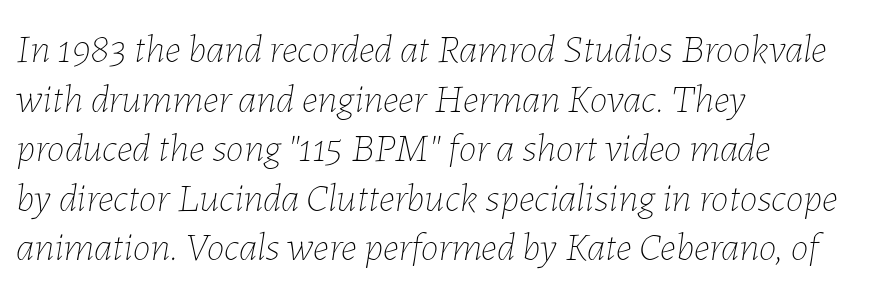
The image shows 40 px thin type, italic (leaning right); set left-aligned, line spacing 1.24x, normal letter spacing, not underlined; low stroke contrast and a medium x-height.
